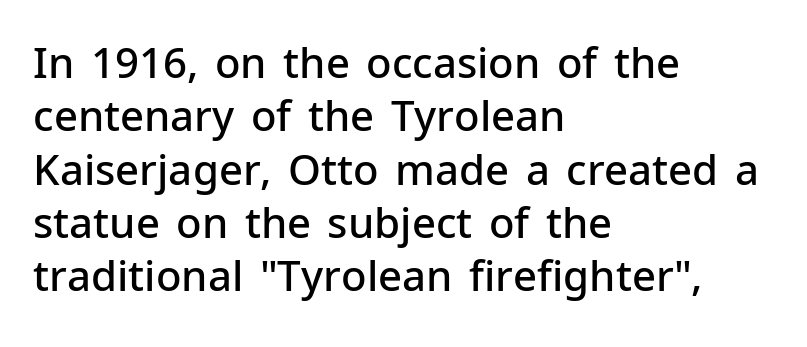
Q: Is the text bold? A: Semi-bold.
Q: Is the text italic (slanted)? A: No, it is upright.
Q: Is the typeface a serif or a sans-serif typeface? A: Sans-serif.
Q: Is the text underlined? A: No.
Q: How is the paragraph aligned? A: Left-aligned.
Q: Is the spacing between letters normal or unusually wide? A: Normal.
Q: Is the spacing between lines tight, normal or loose? A: Normal.
Q: Width (condensed, normal, or wide)? A: Normal.
Q: Stroke contrast? A: Low.
Q: x-height? A: Medium.
Q: Monospaced? A: No.
